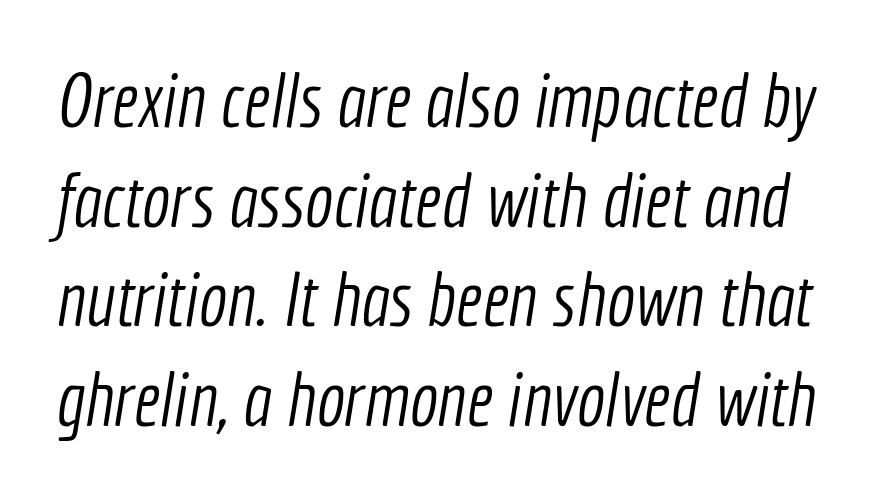
Q: Is the text bold? A: No.
Q: Is the typeface a serif or a sans-serif typeface? A: Sans-serif.
Q: Is the text underlined? A: No.
Q: Is the spacing between letters normal or unusually wide? A: Normal.
Q: Is the spacing between lines tight, normal or loose? A: Normal.
Q: Width (condensed, normal, or wide)? A: Condensed.
Q: x-height? A: Medium.
Q: Monospaced? A: No.
